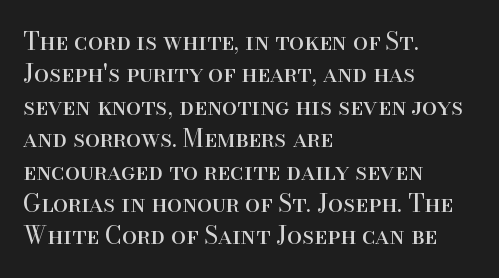
Q: Is the text bold? A: No.
Q: Is the text italic (slanted)? A: No, it is upright.
Q: Is the text underlined? A: No.
Q: How is the paragraph aligned? A: Left-aligned.
Q: Is the spacing between letters normal or unusually wide? A: Normal.
Q: Is the spacing between lines tight, normal or loose? A: Normal.
